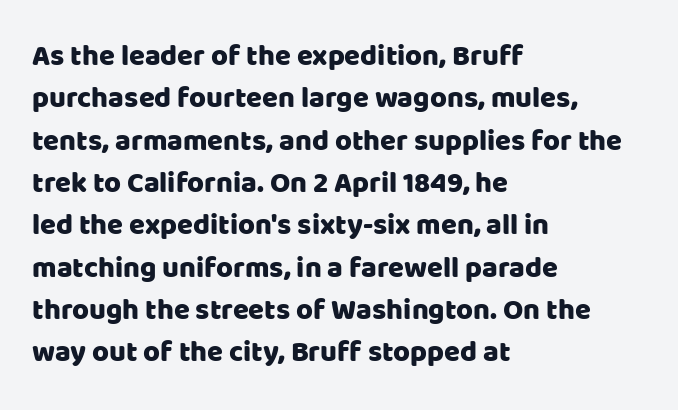
Q: Is the text italic (slanted)? A: No, it is upright.
Q: Is the typeface a serif or a sans-serif typeface? A: Sans-serif.
Q: Is the text underlined? A: No.
Q: How is the paragraph aligned? A: Left-aligned.
Q: Is the spacing between letters normal or unusually wide? A: Normal.
Q: Is the spacing between lines tight, normal or loose? A: Normal.
Q: Width (condensed, normal, or wide)? A: Normal.
Q: Stroke contrast? A: Low.
Q: x-height? A: Large.
Q: Monospaced? A: No.
